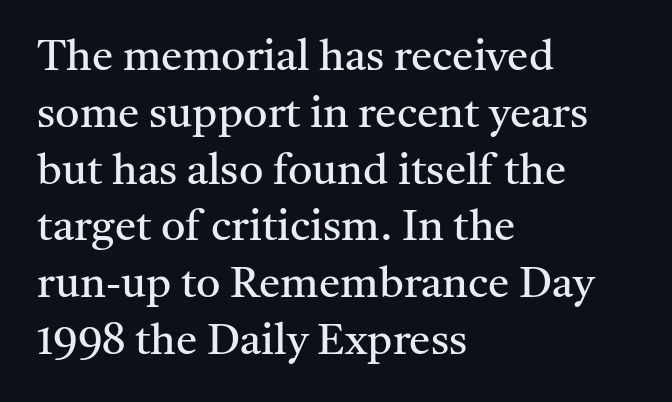
{"serif": "yes", "italic": "no", "bold": "no", "weight": "regular", "width": "normal", "stroke_contrast": "medium", "x_height": "medium", "monospaced": "no", "underline": "no", "align": "left", "line_spacing": "normal", "line_spacing_ratio": 1.32, "letter_spacing": "normal", "letter_spacing_em": 0.0, "glyph_px": 43}
